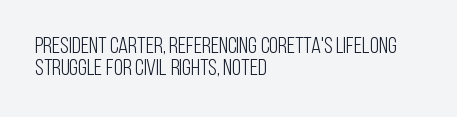
The lines are quadded left. The foot of each line stays bare and open. The axis of the letterforms is exactly vertical. This block would grow much taller if given ordinary leading; it's compressed now. Is the type heavy? It reads as light-to-regular instead.
